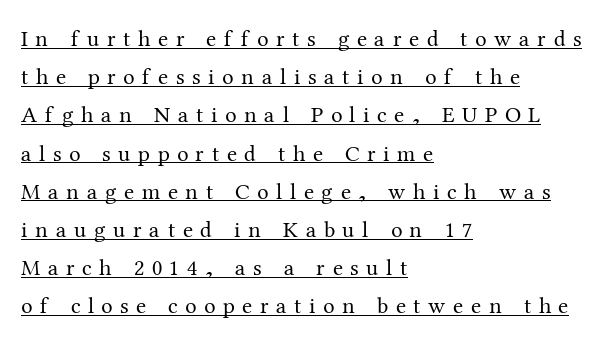
Q: Is the text bold? A: No.
Q: Is the text italic (slanted)? A: No, it is upright.
Q: Is the text underlined? A: Yes.
Q: How is the paragraph aligned? A: Left-aligned.
Q: Is the spacing between letters normal or unusually wide? A: Unusually wide.
Q: Is the spacing between lines tight, normal or loose? A: Normal.
